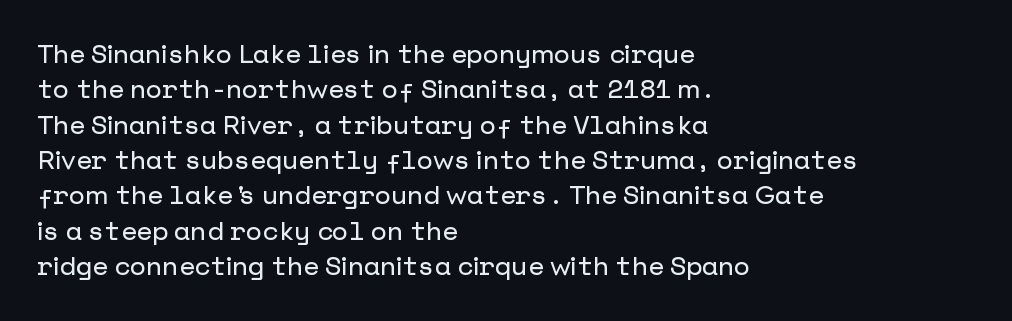
The image shows 26 px text type, upright; set left-aligned, normal line spacing (1.36x), normal letter spacing, not underlined.
